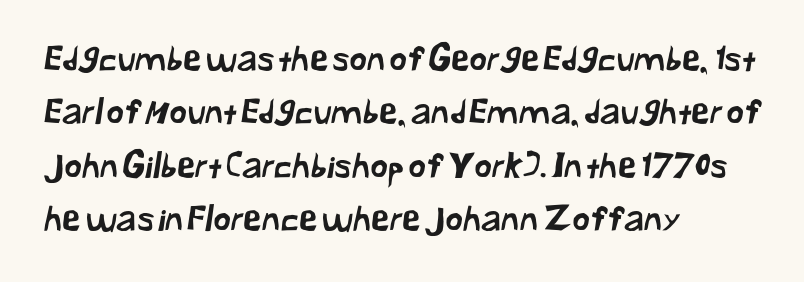
The image shows 34 px sans-serif type; set left-aligned, normal line spacing (1.57x), normal letter spacing, not underlined; low stroke contrast and a medium x-height.
